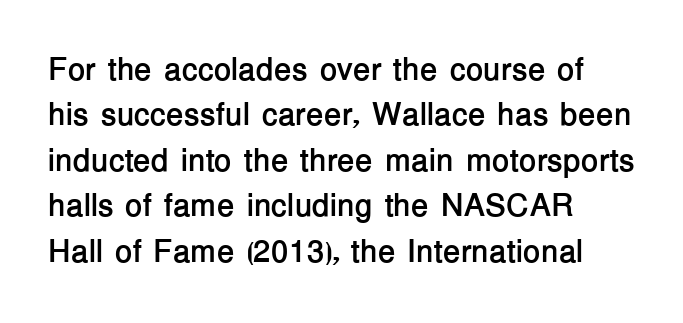
{"serif": "no", "italic": "no", "bold": "yes", "weight": "semibold", "width": "normal", "stroke_contrast": "low", "x_height": "medium", "monospaced": "no", "underline": "no", "align": "left", "line_spacing": "normal", "line_spacing_ratio": 1.42, "letter_spacing": "normal", "letter_spacing_em": 0.0, "glyph_px": 32}
